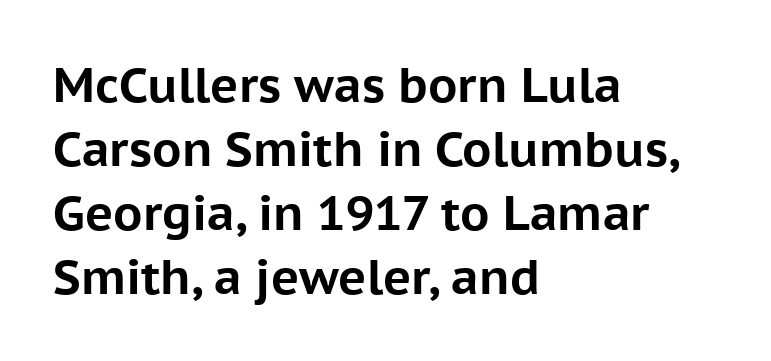
{"serif": "no", "italic": "no", "bold": "yes", "weight": "bold", "width": "normal", "stroke_contrast": "low", "x_height": "medium", "monospaced": "no", "underline": "no", "align": "left", "line_spacing": "normal", "line_spacing_ratio": 1.33, "letter_spacing": "normal", "letter_spacing_em": 0.0, "glyph_px": 48}
